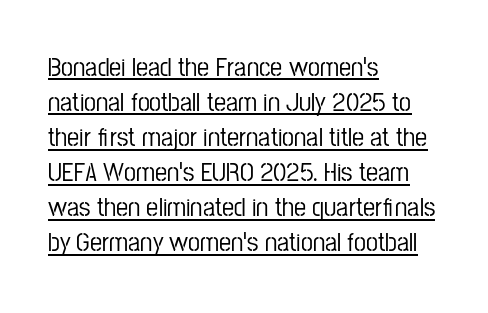
The image shows 27 px text type, upright; set left-aligned, normal line spacing (1.3x), normal letter spacing, underlined.
